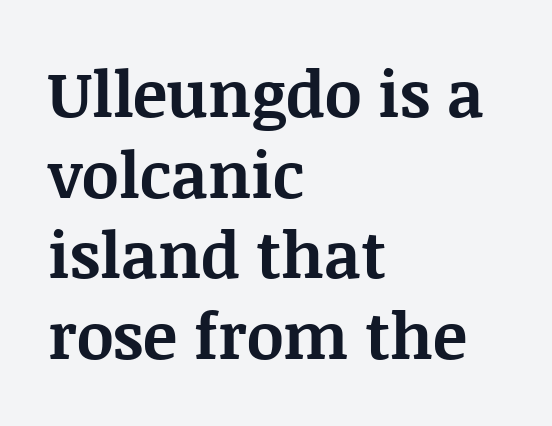
Proportional: the letters do not fall into vertical columns. The rendering keeps characters at their native spacing. Lines of text with bare space underneath. Weight: bold. The lines in this sample share a left origin and differ only in where they stop.
